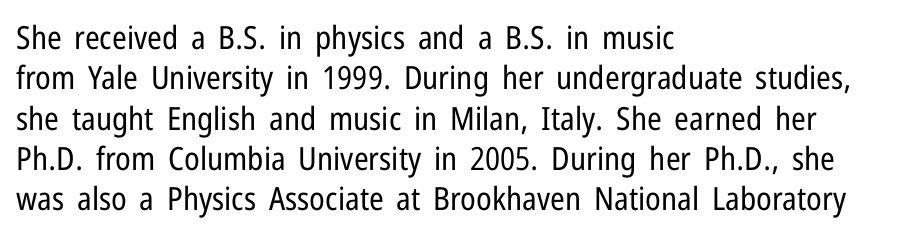
The image shows 32 px regular-weight, condensed sans-serif type, upright; set left-aligned, normal line spacing (1.26x), normal letter spacing, not underlined; low stroke contrast and a medium x-height.
